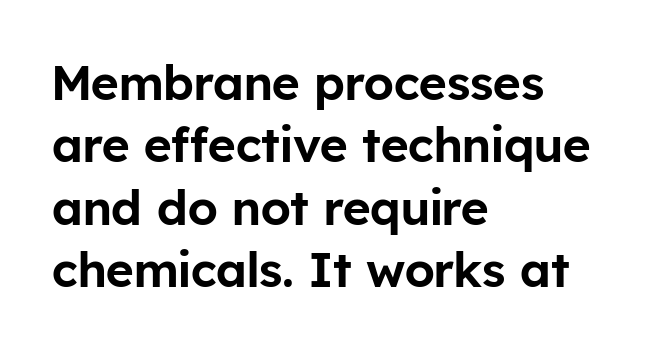
Typeset ragged right — the left edge is the straight one. These lines are rendered in a variable-pitch font. Decoration check: the copy has no underline. In terms of letterspacing, this is plain default setting. When letters stand straight like this, we call the style roman or upright. The leading is moderate, giving the passage an even texture.
